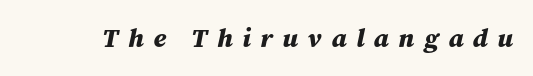
Q: Is the text bold? A: Yes.
Q: Is the text italic (slanted)? A: Yes, it leans right by about 12 degrees.
Q: Is the text underlined? A: No.
Q: Is the spacing between letters normal or unusually wide? A: Unusually wide.
